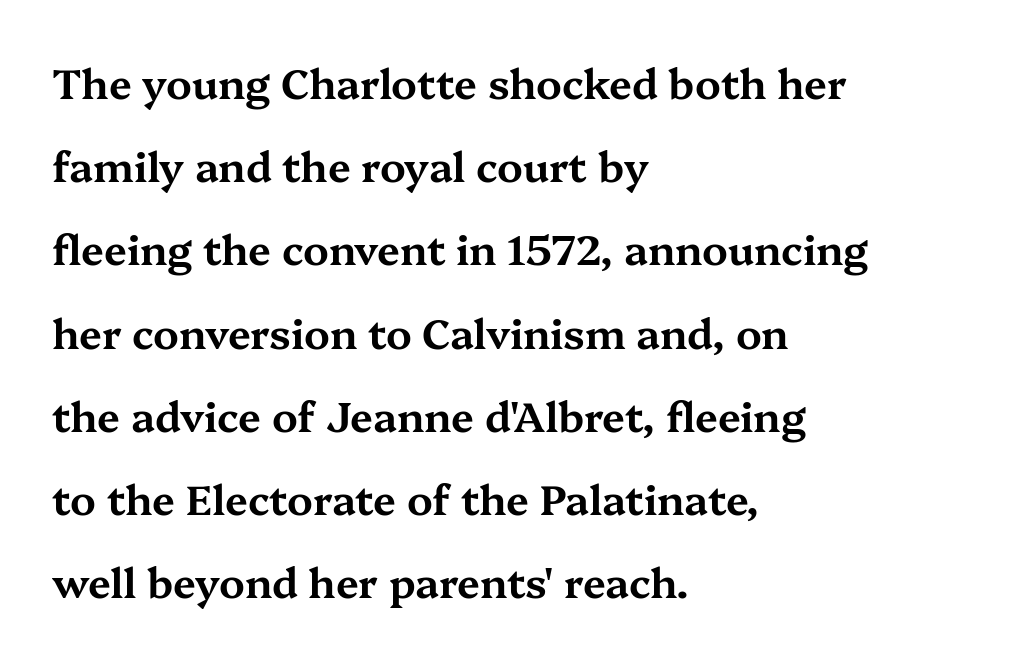
{"serif": "yes", "italic": "no", "width": "wide", "stroke_contrast": "medium", "x_height": "medium", "monospaced": "no", "underline": "no", "align": "left", "line_spacing": "loose", "line_spacing_ratio": 2.03, "letter_spacing": "normal", "letter_spacing_em": 0.0, "glyph_px": 41}
